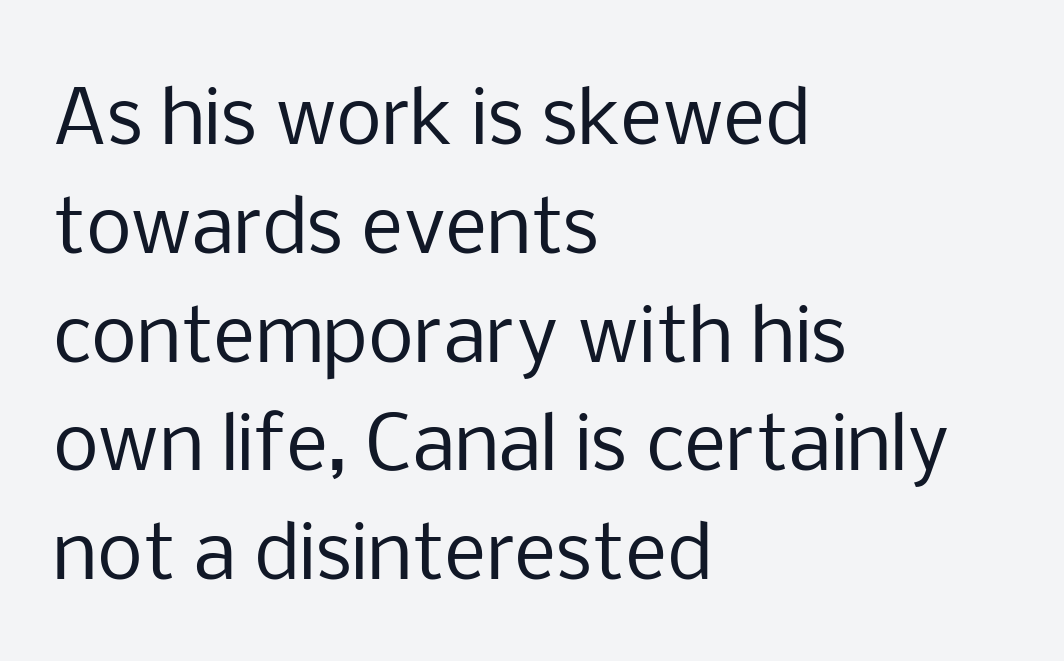
{"serif": "no", "italic": "no", "bold": "no", "weight": "regular", "width": "normal", "stroke_contrast": "low", "x_height": "medium", "monospaced": "no", "underline": "no", "align": "left", "line_spacing": "normal", "line_spacing_ratio": 1.49, "letter_spacing": "normal", "letter_spacing_em": 0.0, "glyph_px": 73}
